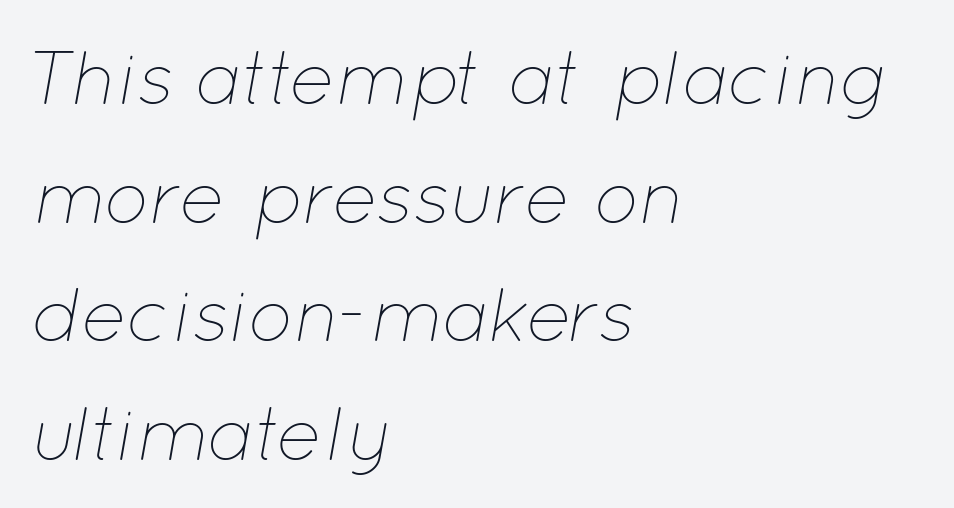
Any mark beneath the type? The region is blank. Proportional: the letters do not fall into vertical columns. The compositor pushed each line to the left boundary. Default kerning and tracking; the words read as compact shapes.
